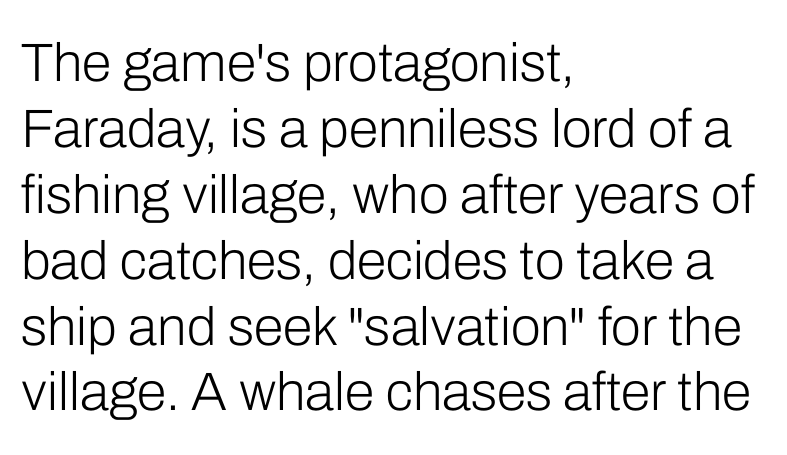
{"serif": "no", "italic": "no", "bold": "no", "weight": "light", "width": "normal", "stroke_contrast": "low", "x_height": "medium", "monospaced": "no", "underline": "no", "align": "left", "line_spacing_ratio": 1.22, "letter_spacing": "normal", "letter_spacing_em": 0.0, "glyph_px": 54}
